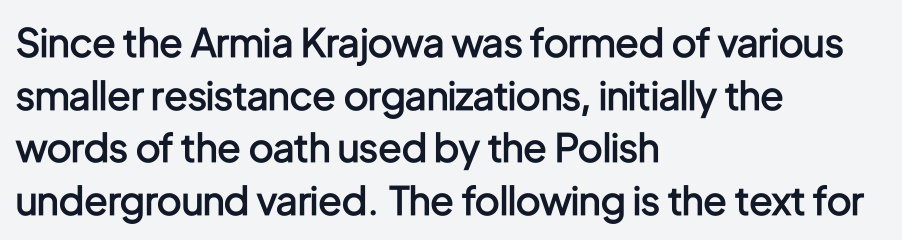
{"serif": "no", "italic": "no", "bold": "semi", "weight": "semibold", "width": "condensed", "stroke_contrast": "low", "x_height": "medium", "monospaced": "no", "underline": "no", "align": "left", "line_spacing": "normal", "line_spacing_ratio": 1.35, "letter_spacing": "normal", "letter_spacing_em": 0.0, "glyph_px": 39}
